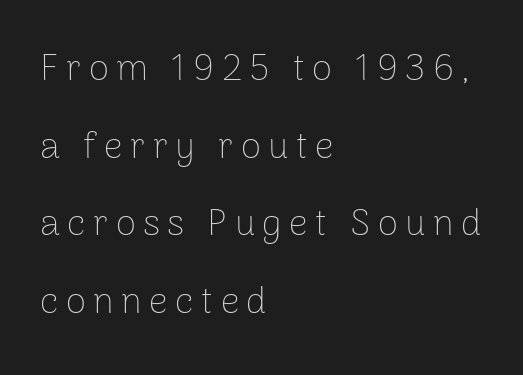
The image shows 37 px thin sans-serif type, upright; set left-aligned, loose line spacing (2.1x), unusually wide letter spacing (+0.2 em), not underlined; low stroke contrast and a medium x-height.
